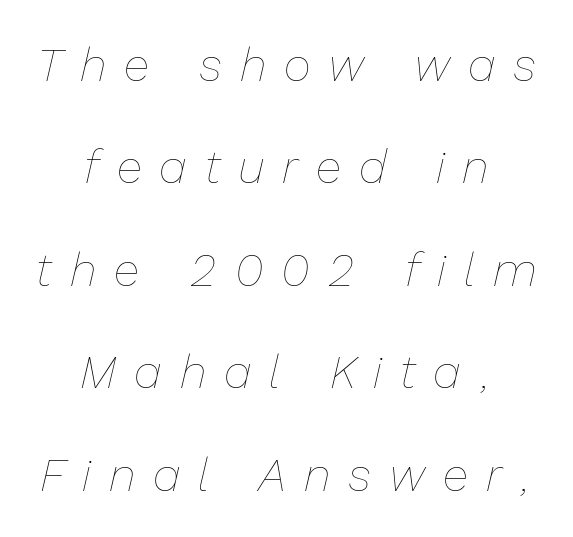
{"italic": "yes", "lean": "right", "slant_degrees": 13, "bold": "no", "weight": "thin", "width": "normal", "stroke_contrast": "low", "x_height": "medium", "monospaced": "no", "underline": "no", "align": "center", "line_spacing": "loose", "line_spacing_ratio": 2.18, "letter_spacing": "wide", "letter_spacing_em": 0.38, "glyph_px": 47}
